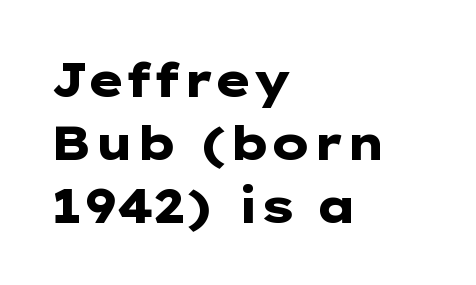
Q: Is the text bold? A: Yes.
Q: Is the text italic (slanted)? A: No, it is upright.
Q: Is the typeface a serif or a sans-serif typeface? A: Sans-serif.
Q: Is the text underlined? A: No.
Q: How is the paragraph aligned? A: Left-aligned.
Q: Is the spacing between letters normal or unusually wide? A: Normal.
Q: Is the spacing between lines tight, normal or loose? A: Normal.
Q: Width (condensed, normal, or wide)? A: Wide.
Q: Stroke contrast? A: Low.
Q: x-height? A: Medium.
Q: Monospaced? A: No.
